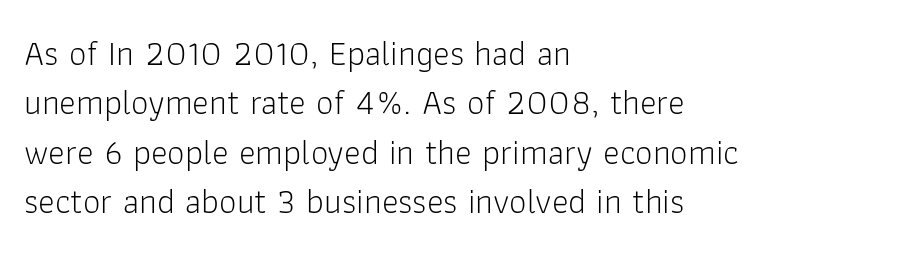
{"serif": "no", "italic": "no", "bold": "no", "weight": "light", "width": "normal", "stroke_contrast": "low", "x_height": "medium", "monospaced": "no", "underline": "no", "align": "left", "line_spacing": "normal", "line_spacing_ratio": 1.41, "letter_spacing": "normal", "letter_spacing_em": 0.0, "glyph_px": 35}
